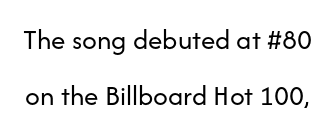
Q: Is the text bold? A: No.
Q: Is the text italic (slanted)? A: No, it is upright.
Q: Is the typeface a serif or a sans-serif typeface? A: Sans-serif.
Q: Is the text underlined? A: No.
Q: Is the spacing between letters normal or unusually wide? A: Normal.
Q: Is the spacing between lines tight, normal or loose? A: Loose.
Q: Width (condensed, normal, or wide)? A: Normal.
Q: Stroke contrast? A: Low.
Q: x-height? A: Medium.
Q: Monospaced? A: No.
